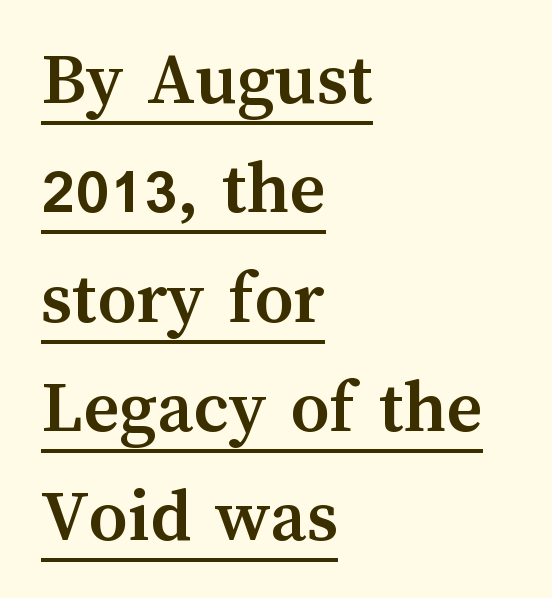
The image shows 77 px semibold type, upright; set left-aligned, normal line spacing (1.42x), normal letter spacing, underlined; medium stroke contrast and a medium x-height.
